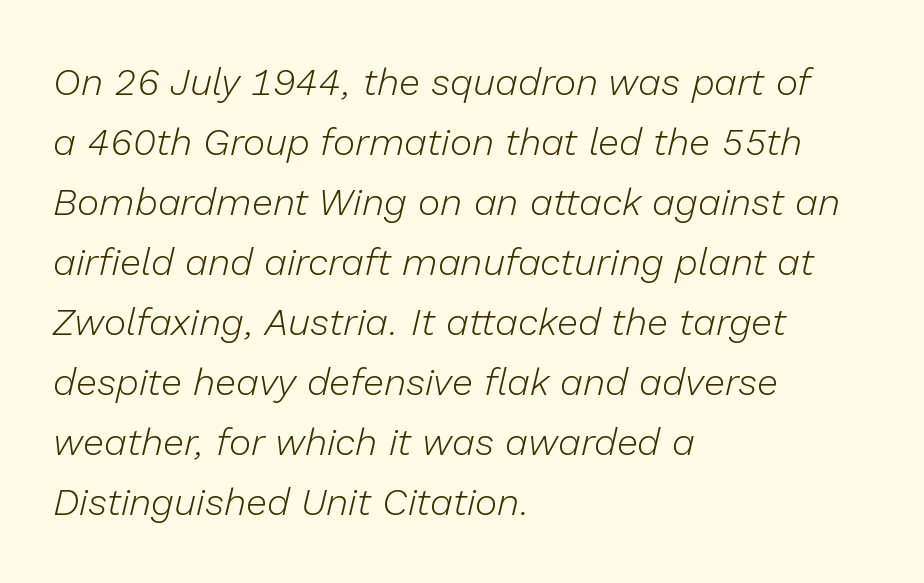
This sample uses an oblique cut, with every glyph tilted off the vertical. The passage shown is typed in a proportional face where columns would drift. This rendering uses left alignment, leaving the right contour irregular. Beneath every word, the page is bare.
